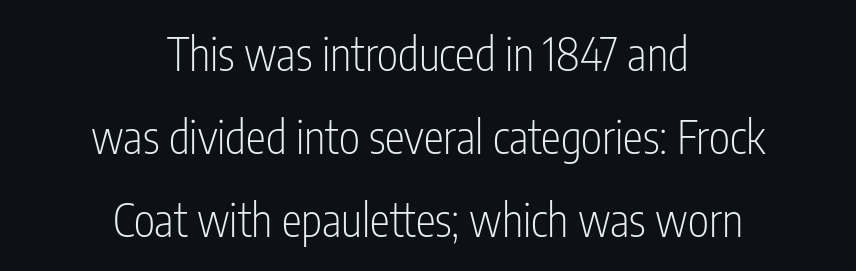
Q: Is the text bold? A: No.
Q: Is the text italic (slanted)? A: No, it is upright.
Q: Is the typeface a serif or a sans-serif typeface? A: Sans-serif.
Q: Is the text underlined? A: No.
Q: How is the paragraph aligned? A: Centered.
Q: Is the spacing between letters normal or unusually wide? A: Normal.
Q: Width (condensed, normal, or wide)? A: Condensed.
Q: Stroke contrast? A: Low.
Q: x-height? A: Medium.
Q: Monospaced? A: No.
